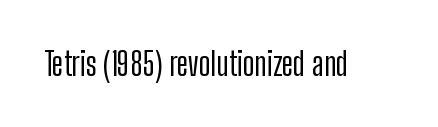
{"serif": "no", "italic": "no", "width": "condensed", "stroke_contrast": "low", "x_height": "medium", "monospaced": "no", "underline": "no", "letter_spacing": "normal", "letter_spacing_em": 0.0, "glyph_px": 32}
